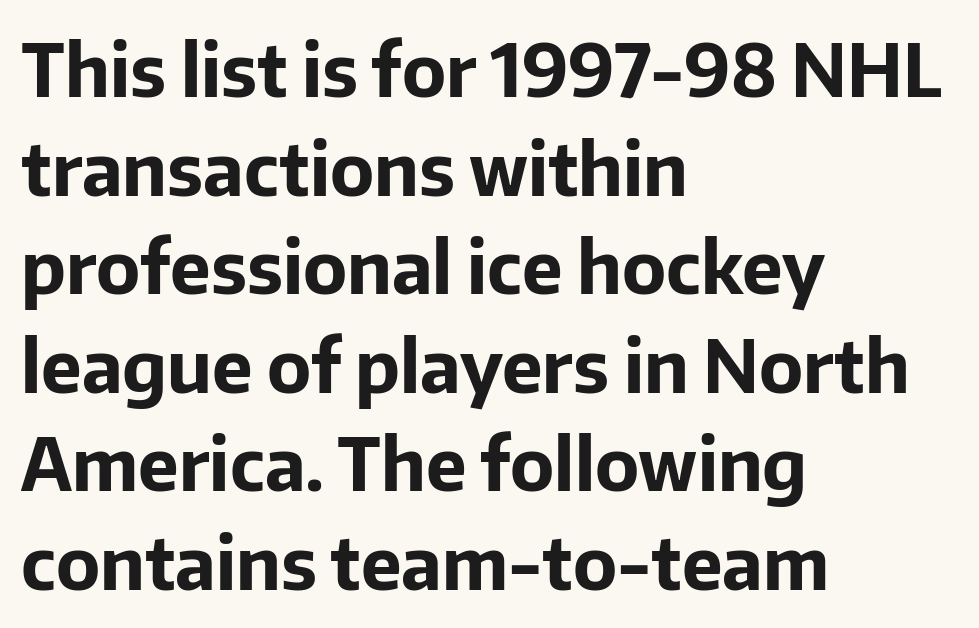
The rendering uses natural spacing where letterforms have individual widths. This block has exactly the height ordinary leading produces. Caption: standard tracking, unaltered. Casual observation: everything's shoved over to the left. The foot of each line stays bare and open.
